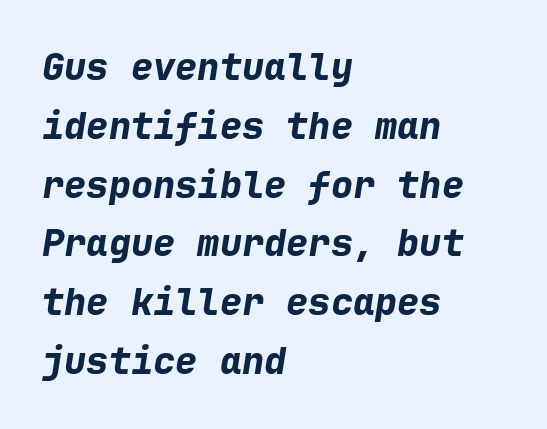
{"italic": "yes", "lean": "right", "slant_degrees": 9, "bold": "yes", "weight": "bold", "width": "normal", "stroke_contrast": "low", "x_height": "medium", "monospaced": "yes", "underline": "no", "align": "left", "line_spacing": "normal", "line_spacing_ratio": 1.59, "letter_spacing": "normal", "letter_spacing_em": 0.0, "glyph_px": 37}
